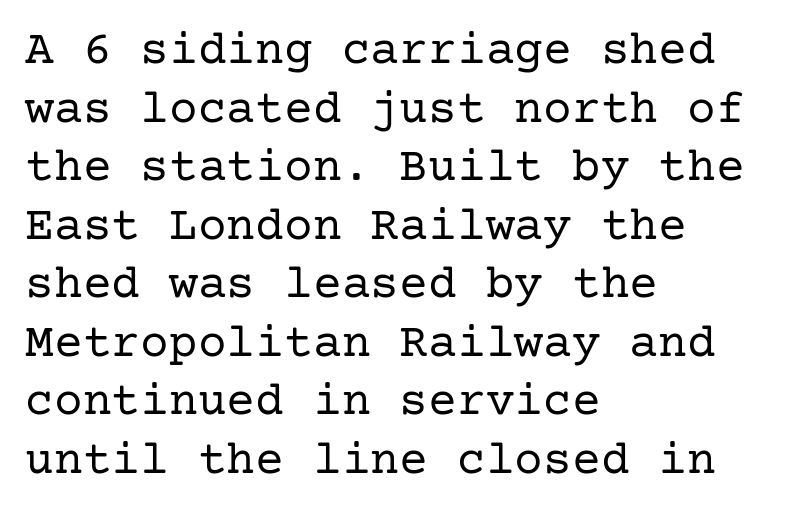
Q: Is the text bold? A: No.
Q: Is the text italic (slanted)? A: No, it is upright.
Q: Is the typeface a serif or a sans-serif typeface? A: Serif.
Q: Is the text underlined? A: No.
Q: How is the paragraph aligned? A: Left-aligned.
Q: Is the spacing between letters normal or unusually wide? A: Normal.
Q: Width (condensed, normal, or wide)? A: Normal.
Q: Stroke contrast? A: Low.
Q: x-height? A: Medium.
